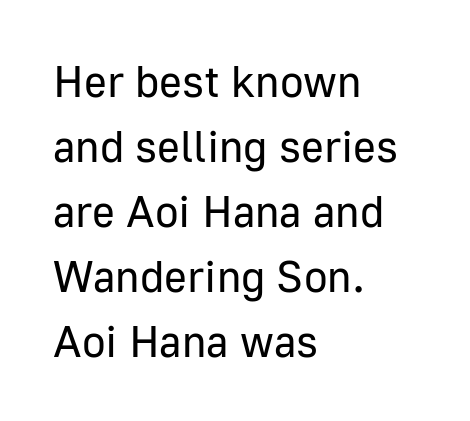
Q: Is the text bold? A: No.
Q: Is the text italic (slanted)? A: No, it is upright.
Q: Is the typeface a serif or a sans-serif typeface? A: Sans-serif.
Q: Is the text underlined? A: No.
Q: How is the paragraph aligned? A: Left-aligned.
Q: Is the spacing between letters normal or unusually wide? A: Normal.
Q: Is the spacing between lines tight, normal or loose? A: Normal.
Q: Width (condensed, normal, or wide)? A: Normal.
Q: Stroke contrast? A: Low.
Q: x-height? A: Medium.
Q: Monospaced? A: No.
